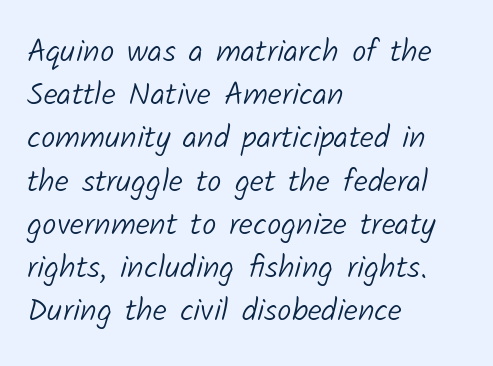
{"serif": "no", "bold": "no", "weight": "light", "width": "normal", "stroke_contrast": "low", "x_height": "medium", "monospaced": "no", "underline": "no", "align": "left", "line_spacing": "normal", "line_spacing_ratio": 1.35, "letter_spacing": "normal", "letter_spacing_em": 0.0, "glyph_px": 32}
